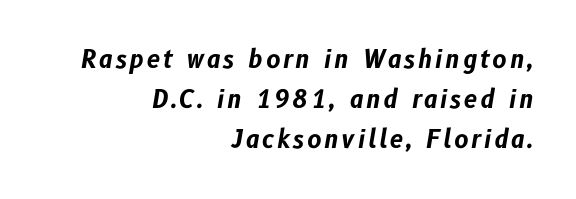
Descender tails drop into unmarked territory. These lines carry a lot of weight — the face is fully bold. A typesetter would mark this as italic. Horizontally, the lines are justified to the trailing edge only. Rows of type keep a routine distance in the vertical direction.
